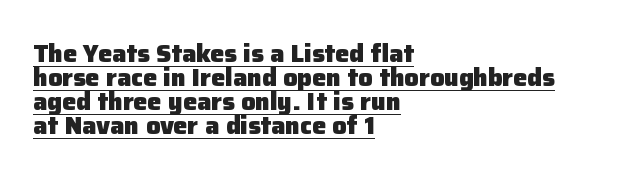
{"italic": "no", "bold": "yes", "underline": "yes", "align": "left", "line_spacing": "tight", "line_spacing_ratio": 0.96, "letter_spacing": "normal", "letter_spacing_em": 0.0, "glyph_px": 25}
